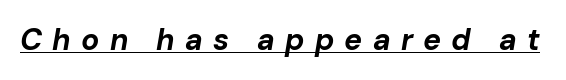
The image shows 30 px bold type, italic (leaning right); set unusually wide letter spacing (+0.34 em), underlined; low stroke contrast and a medium x-height.
